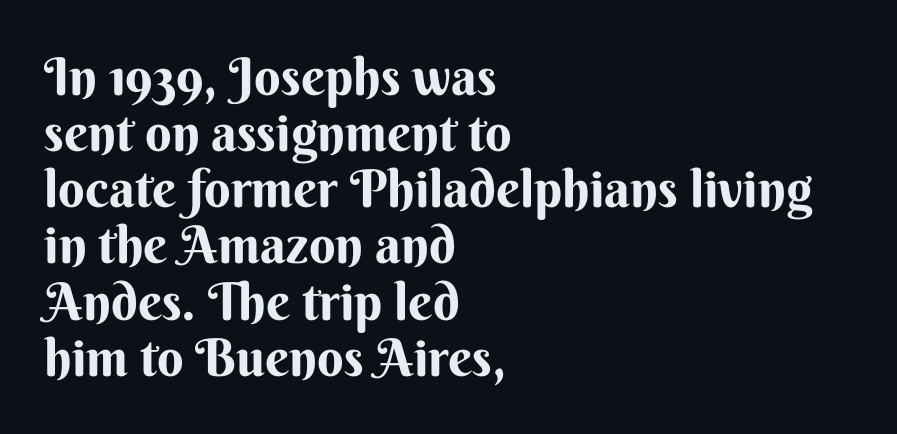
The face used here is proportionally spaced, like ordinary book or web type. Nope, no serifs anywhere on these letters. Typeset ragged right — the left edge is the straight one. The baseline area is clear. This is roman type, the default non-slanted kind. Each new line begins almost immediately beneath the previous one.
